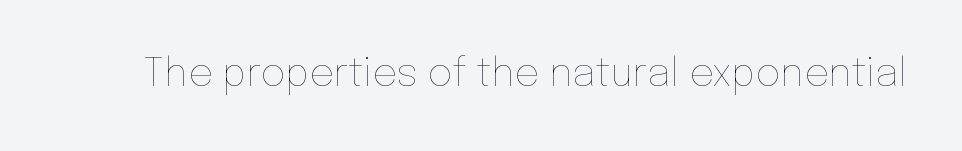
The image shows 39 px thin type, upright; set normal letter spacing, not underlined; low stroke contrast and a medium x-height.
